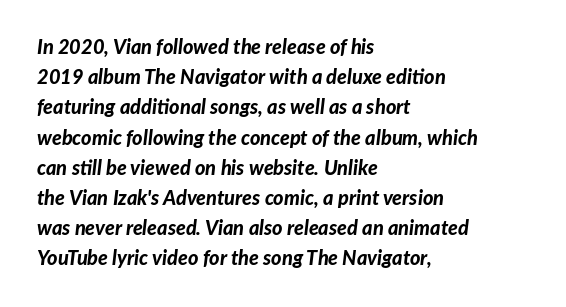
Q: Is the text bold? A: Yes.
Q: Is the text italic (slanted)? A: Yes, it leans right by about 7 degrees.
Q: Is the text underlined? A: No.
Q: How is the paragraph aligned? A: Left-aligned.
Q: Is the spacing between letters normal or unusually wide? A: Normal.
Q: Is the spacing between lines tight, normal or loose? A: Normal.
